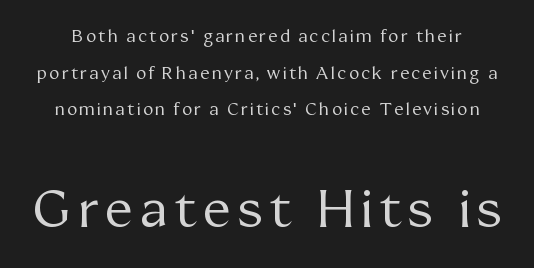
Q: Is the text bold? A: No.
Q: Is the text italic (slanted)? A: No, it is upright.
Q: Is the typeface a serif or a sans-serif typeface? A: Serif.
Q: Is the text underlined? A: No.
Q: Is the spacing between lines tight, normal or loose? A: Loose.
Q: Which block of text is set in a larger size, the first (top) or the second (bottom)? A: The second (bottom) one.
Q: Width (condensed, normal, or wide)? A: Normal.
Q: Stroke contrast? A: Medium.
Q: x-height? A: Medium.
Q: Monospaced? A: No.
